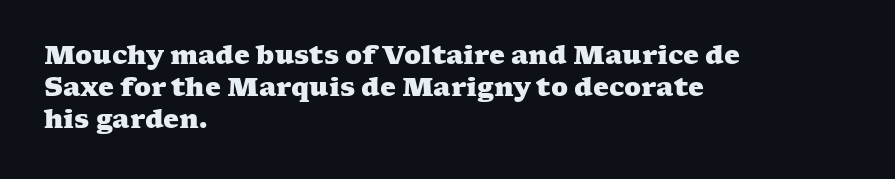
Q: Is the text bold? A: Yes.
Q: Is the text underlined? A: No.
Q: How is the paragraph aligned? A: Left-aligned.
Q: Is the spacing between letters normal or unusually wide? A: Normal.
Q: Is the spacing between lines tight, normal or loose? A: Normal.
